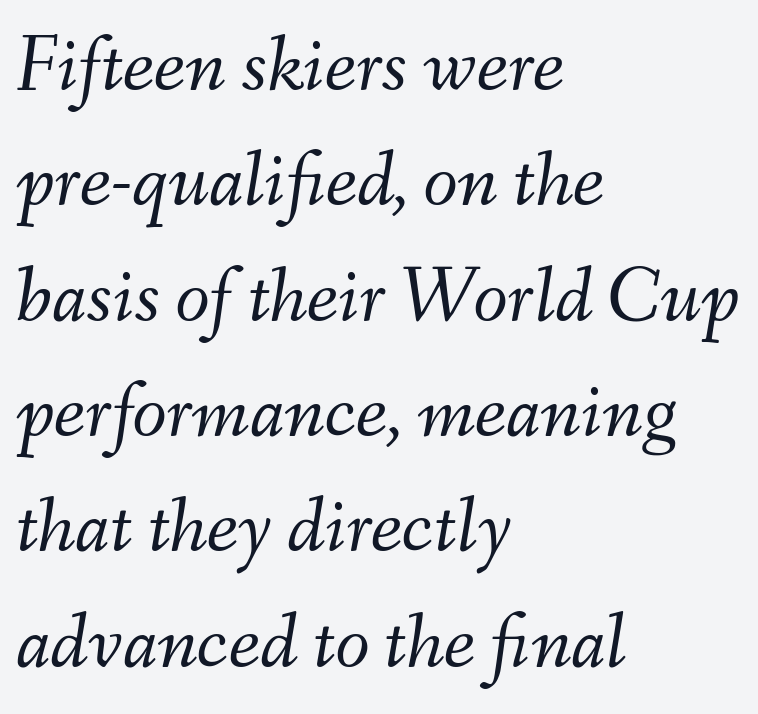
The image shows 79 px light type, italic (leaning right); set left-aligned, normal line spacing (1.46x), normal letter spacing, not underlined; medium stroke contrast and a small x-height.
